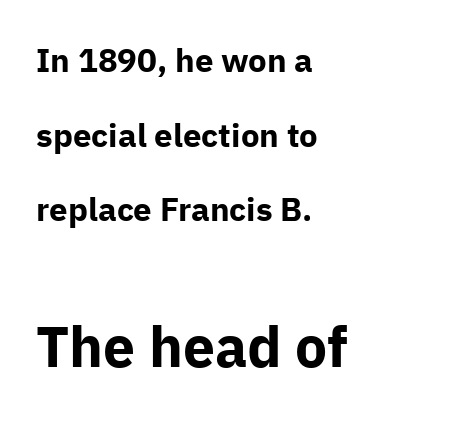
Line spacing here is loose. You can tell it's not italic because the verticals are truly vertical. You'd pick this weight for a headline — it's a proper bold. Note: smaller setting up top, larger setting below. Varying glyph widths throughout — classic text-font behaviour. This rendering features lettering with no underline.
